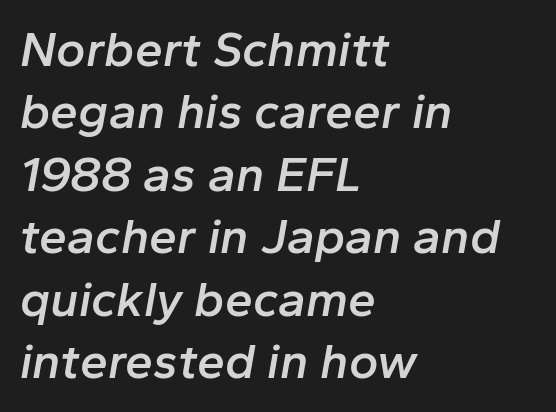
{"italic": "yes", "lean": "right", "slant_degrees": 10, "bold": "semi", "weight": "semibold", "width": "normal", "stroke_contrast": "low", "x_height": "medium", "monospaced": "no", "underline": "no", "align": "left", "line_spacing": "normal", "line_spacing_ratio": 1.25, "letter_spacing": "normal", "letter_spacing_em": 0.0, "glyph_px": 50}
